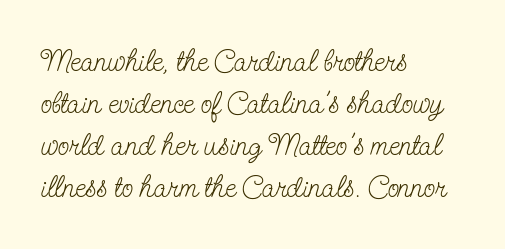
Stems and bowls with no extra thickness — not bold. The lines in this sample share a left origin and differ only in where they stop. Here the designer chose a conventional face with non-uniform glyph widths.
